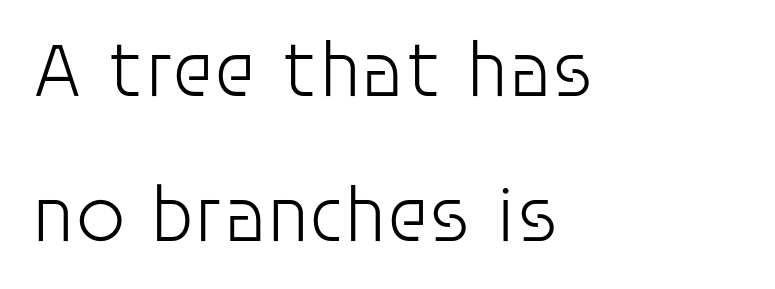
Rendered with straight, roman letterforms. This reads as an unemphasized weight, regular at the heaviest. You could not count columns in this text — the font is proportionally spaced. The letterforms sit shoulder to shoulder at normal distance. The face used here is a sans, in the tradition of grotesques and geometrics. Lines of text with bare space underneath.
